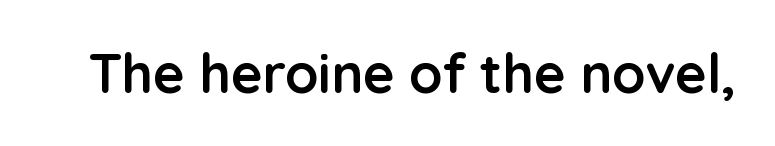
Q: Is the text bold? A: Yes.
Q: Is the text italic (slanted)? A: No, it is upright.
Q: Is the typeface a serif or a sans-serif typeface? A: Sans-serif.
Q: Is the text underlined? A: No.
Q: Is the spacing between letters normal or unusually wide? A: Normal.
Q: Width (condensed, normal, or wide)? A: Normal.
Q: Stroke contrast? A: Low.
Q: x-height? A: Medium.
Q: Monospaced? A: No.
